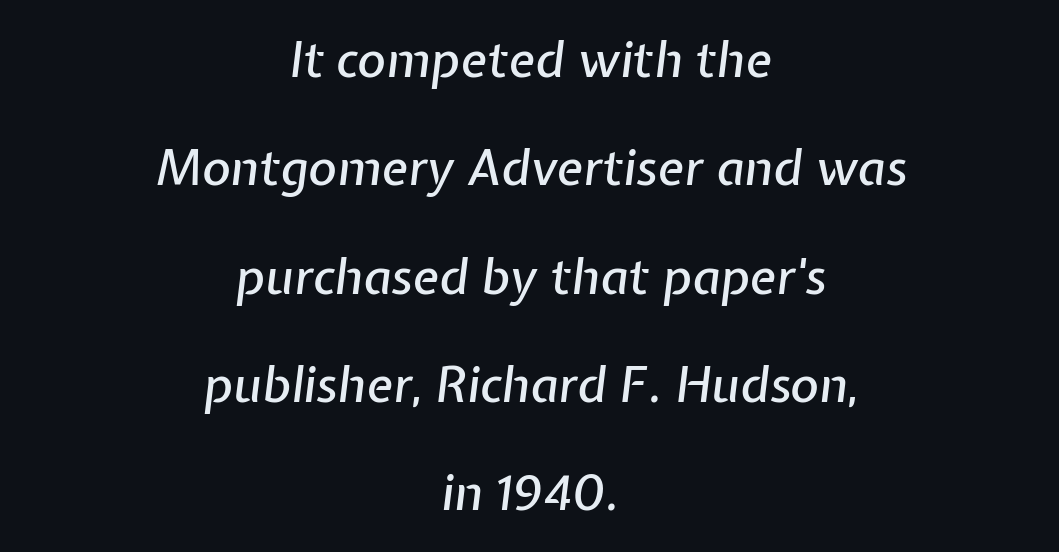
{"italic": "yes", "lean": "right", "slant_degrees": 7, "width": "normal", "stroke_contrast": "low", "x_height": "medium", "monospaced": "no", "underline": "no", "align": "center", "line_spacing": "loose", "line_spacing_ratio": 2.21, "letter_spacing": "normal", "letter_spacing_em": 0.0, "glyph_px": 49}
